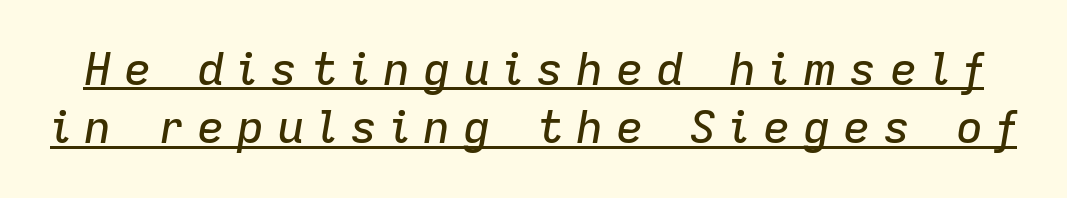
Character widths vary here, with narrow letters taking less room than wide ones. The words here are underlined. Between one letter and the next there's a generous, obvious gap. Would a proofreader flag this as italicized? Yes. A normal amount of white space separates one row of letters from the next.
